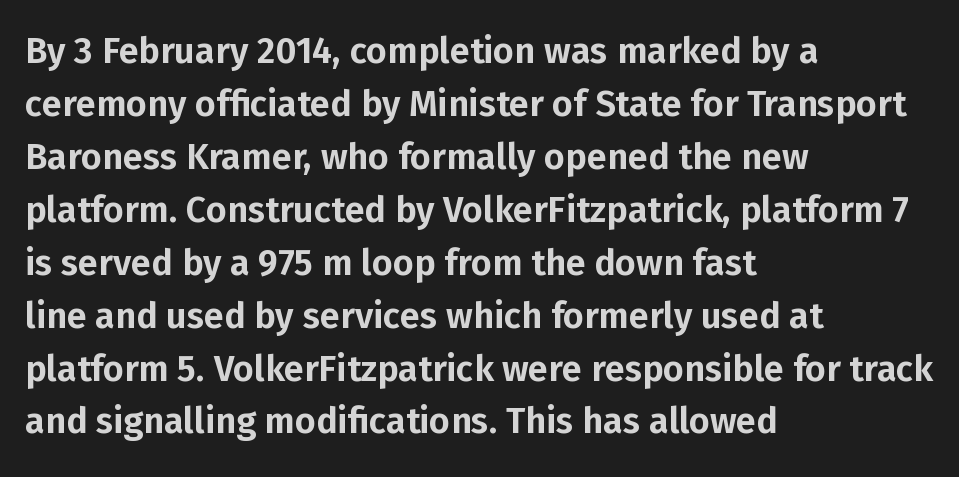
The image shows 36 px sans-serif type, upright; set left-aligned, normal line spacing (1.47x), normal letter spacing, not underlined; low stroke contrast and a medium x-height.
